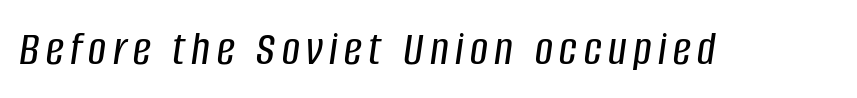
A bare baseline throughout the passage. Designer's note — italics engaged. Each letter keeps its own natural width here, so spacing adapts to shape.
